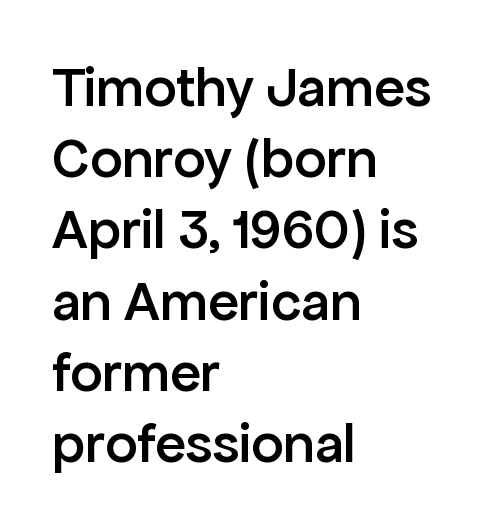
{"serif": "no", "italic": "no", "bold": "semi", "weight": "semibold", "width": "normal", "stroke_contrast": "low", "x_height": "medium", "monospaced": "no", "underline": "no", "align": "left", "line_spacing": "normal", "line_spacing_ratio": 1.25, "letter_spacing": "normal", "letter_spacing_em": 0.0, "glyph_px": 57}
